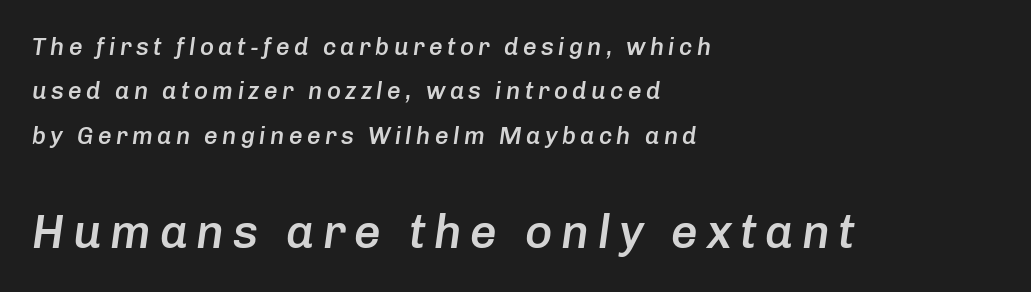
{"italic": "yes", "lean": "right", "slant_degrees": 8, "bold": "semi", "weight": "semibold", "width": "normal", "stroke_contrast": "low", "x_height": "medium", "monospaced": "no", "underline": "no", "align": "left", "line_spacing_ratio": 1.85, "larger_block": "second", "size_ratio": 1.96, "glyph_px": 47}
